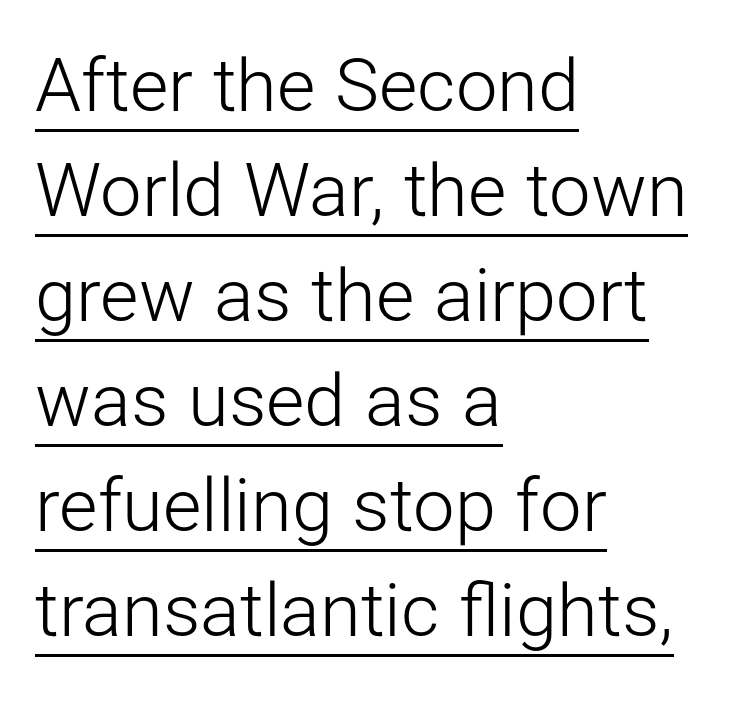
The image shows 74 px light sans-serif type, upright; set left-aligned, normal line spacing (1.42x), normal letter spacing, underlined; low stroke contrast and a medium x-height.
